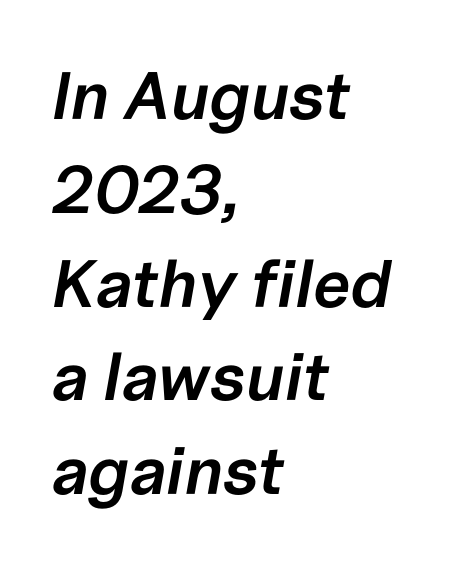
Q: Is the text bold? A: Semi-bold.
Q: Is the text italic (slanted)? A: Yes, it leans right by about 10 degrees.
Q: Is the text underlined? A: No.
Q: How is the paragraph aligned? A: Left-aligned.
Q: Is the spacing between letters normal or unusually wide? A: Normal.
Q: Is the spacing between lines tight, normal or loose? A: Normal.
Q: Width (condensed, normal, or wide)? A: Normal.
Q: Stroke contrast? A: Low.
Q: x-height? A: Medium.
Q: Monospaced? A: No.
